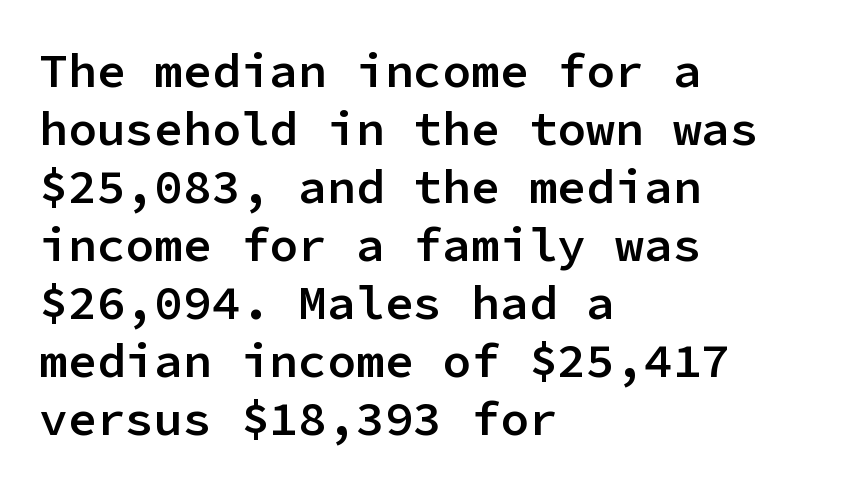
The image shows 48 px semibold sans-serif type, upright, monospaced; set left-aligned, line spacing 1.21x, normal letter spacing, not underlined; low stroke contrast and a medium x-height.
